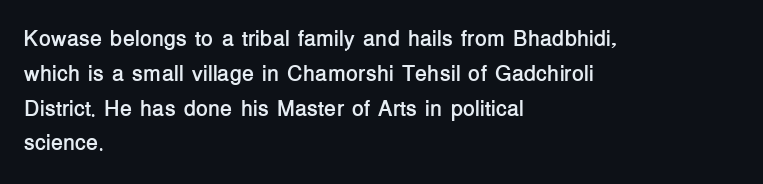
One-word summary of the alignment: left. Characters remain perfectly vertical along every line. Words float on clear page, feet unadorned. Look at the tracking — it's just the regular setting, nothing added.
